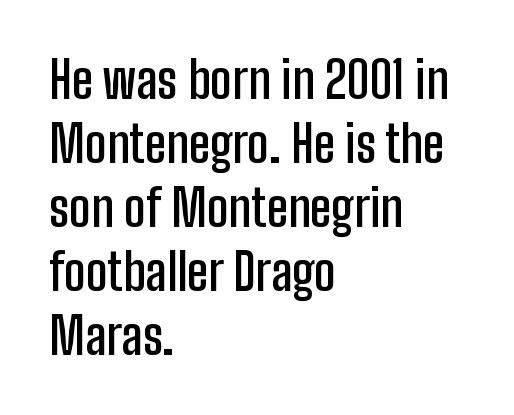
{"serif": "no", "italic": "no", "bold": "semi", "weight": "semibold", "width": "condensed", "stroke_contrast": "low", "x_height": "medium", "monospaced": "no", "underline": "no", "align": "left", "line_spacing": "normal", "line_spacing_ratio": 1.28, "letter_spacing": "normal", "letter_spacing_em": 0.0, "glyph_px": 50}
